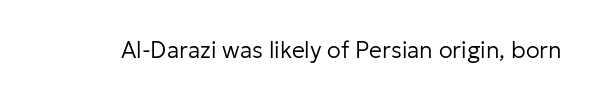
{"italic": "no", "bold": "no", "underline": "no", "letter_spacing": "normal", "letter_spacing_em": 0.0, "glyph_px": 23}
